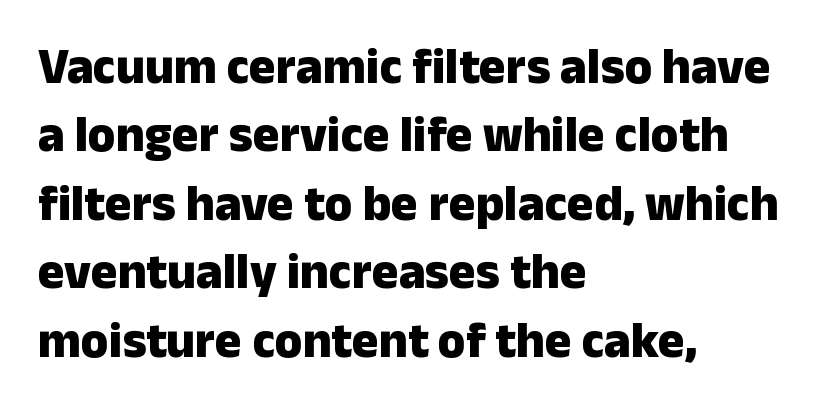
Q: Is the text bold? A: Yes.
Q: Is the text italic (slanted)? A: No, it is upright.
Q: Is the typeface a serif or a sans-serif typeface? A: Sans-serif.
Q: Is the text underlined? A: No.
Q: How is the paragraph aligned? A: Left-aligned.
Q: Is the spacing between letters normal or unusually wide? A: Normal.
Q: Is the spacing between lines tight, normal or loose? A: Normal.
Q: Width (condensed, normal, or wide)? A: Normal.
Q: Stroke contrast? A: Low.
Q: x-height? A: Medium.
Q: Monospaced? A: No.
